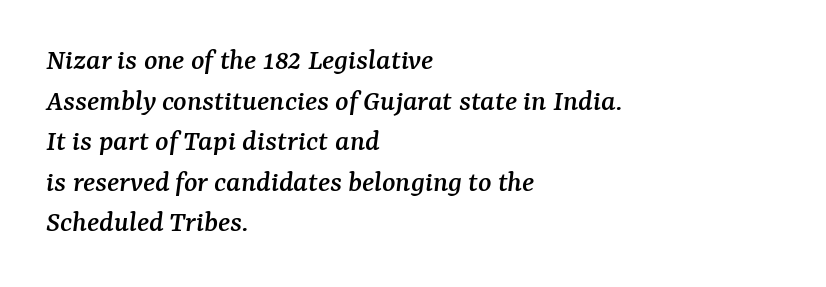
Q: Is the text italic (slanted)? A: Yes, it leans right by about 7 degrees.
Q: Is the typeface a serif or a sans-serif typeface? A: Serif.
Q: Is the text underlined? A: No.
Q: How is the paragraph aligned? A: Left-aligned.
Q: Is the spacing between letters normal or unusually wide? A: Normal.
Q: Is the spacing between lines tight, normal or loose? A: Normal.
Q: Width (condensed, normal, or wide)? A: Normal.
Q: Stroke contrast? A: Medium.
Q: x-height? A: Medium.
Q: Monospaced? A: No.
